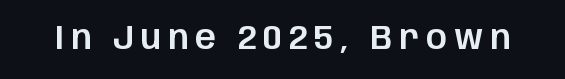
{"serif": "no", "italic": "no", "width": "normal", "stroke_contrast": "low", "x_height": "large", "monospaced": "no", "underline": "no", "letter_spacing": "wide", "letter_spacing_em": 0.2, "glyph_px": 33}
